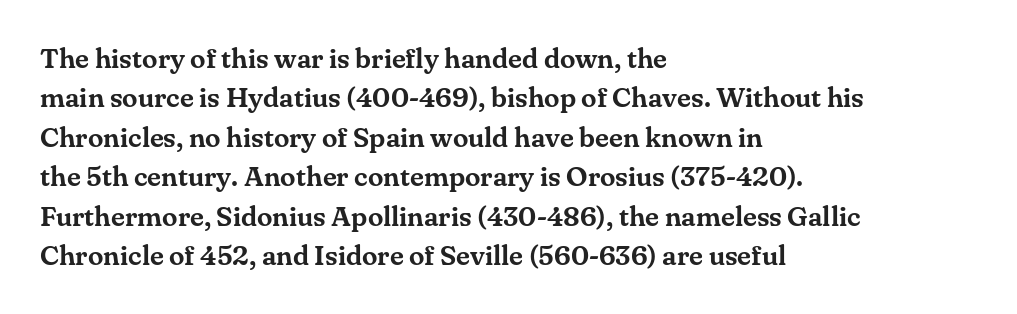
The string is rendered with underlining switched off. The passage is arranged the way most books set body copy — flush left. Quick note: not italic, upright. The text was rendered using a seriffed face with decorative stroke endings. Default kerning and tracking; the words read as compact shapes.
